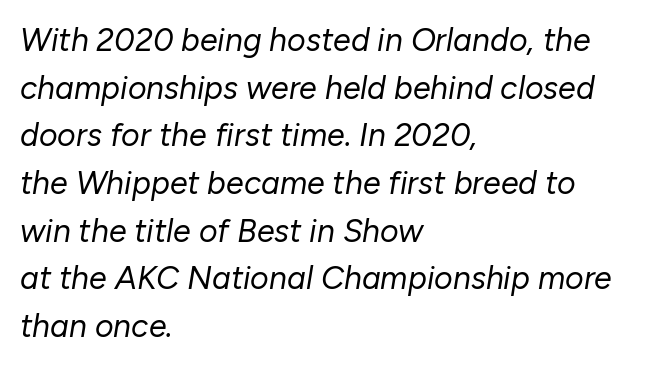
A student would call this left alignment; a typographer would say flush left, rag right. An italicized treatment has been applied to the whole sample. Is this a fixed-width face? No — the glyphs have proportional, varying widths. The words here are not underlined. Here the glyphs are tracked normally, forming tight word shapes. Reading down the column, the eye jumps a familiar distance to each next line.
